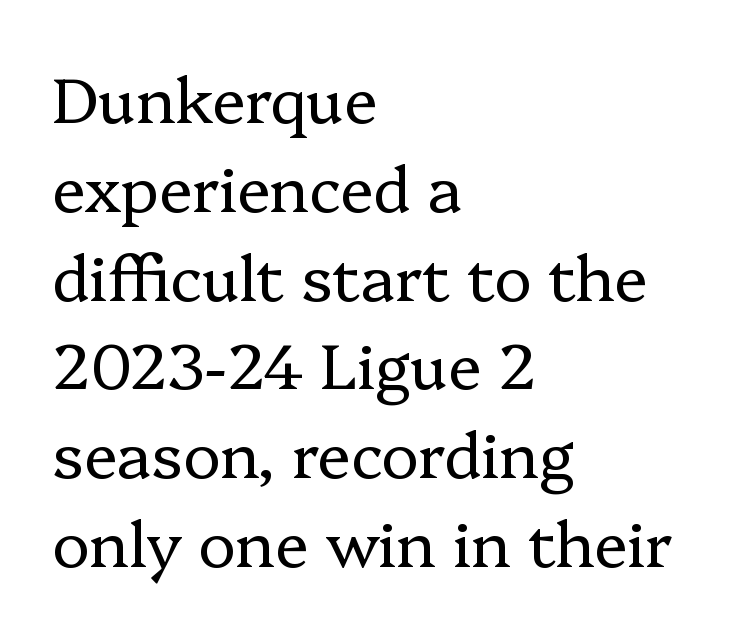
Q: Is the text bold? A: No.
Q: Is the text italic (slanted)? A: No, it is upright.
Q: Is the typeface a serif or a sans-serif typeface? A: Serif.
Q: Is the text underlined? A: No.
Q: How is the paragraph aligned? A: Left-aligned.
Q: Is the spacing between letters normal or unusually wide? A: Normal.
Q: Is the spacing between lines tight, normal or loose? A: Normal.
Q: Width (condensed, normal, or wide)? A: Normal.
Q: Stroke contrast? A: Low.
Q: x-height? A: Medium.
Q: Monospaced? A: No.
